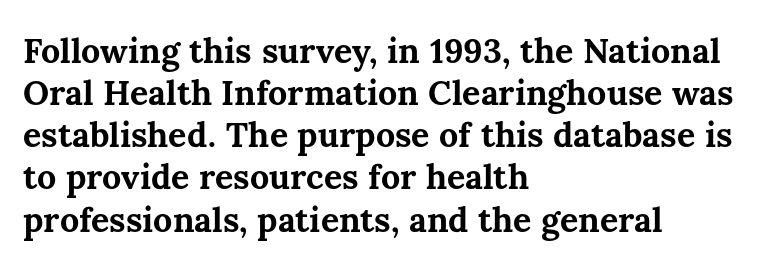
The image shows 34 px bold type, upright; set left-aligned, line spacing 1.24x, normal letter spacing, not underlined; medium stroke contrast and a medium x-height.
